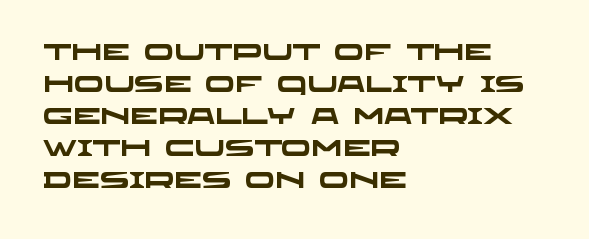
Unmarked baselines from the first word to the last. This rendering leaves character spacing at its baseline value. If you drew a ruler down the left edge, every line would touch it. The rendering uses a bold face; every stroke is thick and dark. Notice how descenders clear the ascenders below comfortably — that's standard leading.
